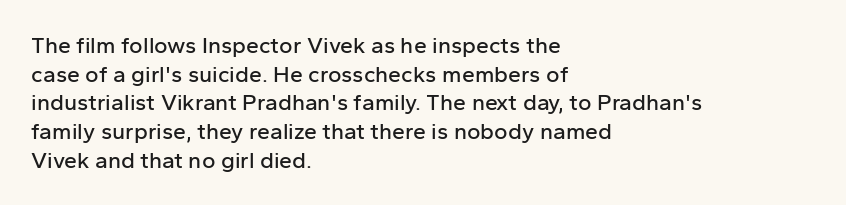
The image shows 23 px text type, upright; set left-aligned, normal line spacing (1.25x), normal letter spacing, not underlined.
